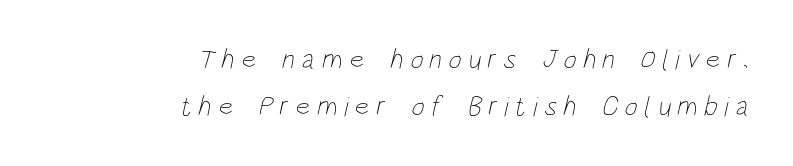
{"bold": "no", "weight": "thin", "width": "condensed", "stroke_contrast": "low", "x_height": "large", "monospaced": "no", "underline": "no", "align": "right", "line_spacing": "normal", "line_spacing_ratio": 1.67, "letter_spacing": "wide", "letter_spacing_em": 0.24, "glyph_px": 28}
